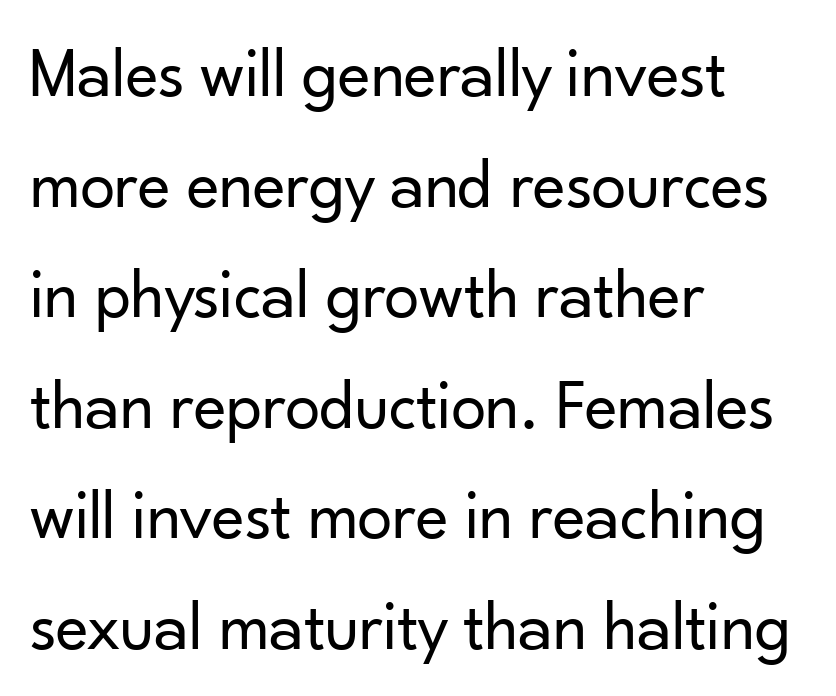
{"serif": "no", "italic": "no", "bold": "no", "weight": "regular", "width": "normal", "stroke_contrast": "low", "x_height": "small", "monospaced": "no", "underline": "no", "align": "left", "line_spacing": "normal", "line_spacing_ratio": 1.58, "letter_spacing": "normal", "letter_spacing_em": 0.0, "glyph_px": 70}
